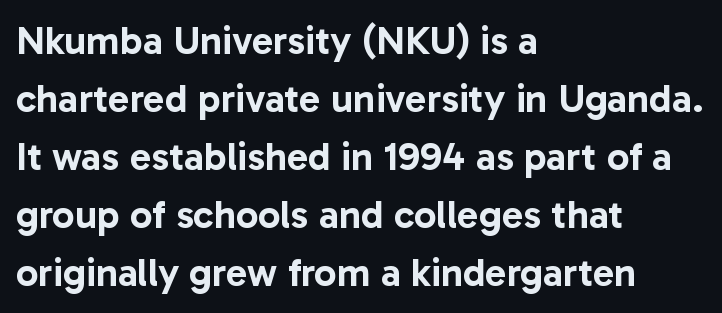
{"serif": "no", "italic": "no", "width": "normal", "stroke_contrast": "low", "x_height": "medium", "monospaced": "no", "underline": "no", "align": "left", "line_spacing": "normal", "line_spacing_ratio": 1.45, "letter_spacing": "normal", "letter_spacing_em": 0.0, "glyph_px": 40}
